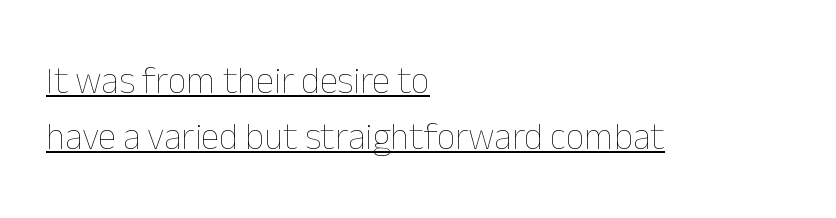
One-word summary of the alignment: left. Is this a heavy cut? Hardly; it is regular or lighter. The face used here is proportionally spaced, like ordinary book or web type. A baseline rule has been typeset under these characters. Tracking here is standard; glyphs follow each other at the usual distance.
